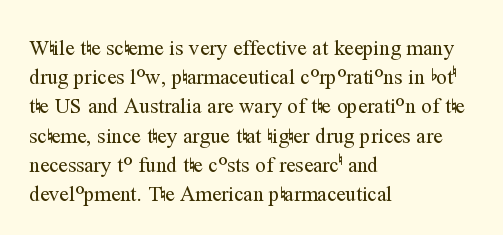
{"italic": "no", "bold": "no", "underline": "no", "align": "left", "line_spacing": "normal", "line_spacing_ratio": 1.39, "letter_spacing": "normal", "letter_spacing_em": 0.0, "glyph_px": 21}
